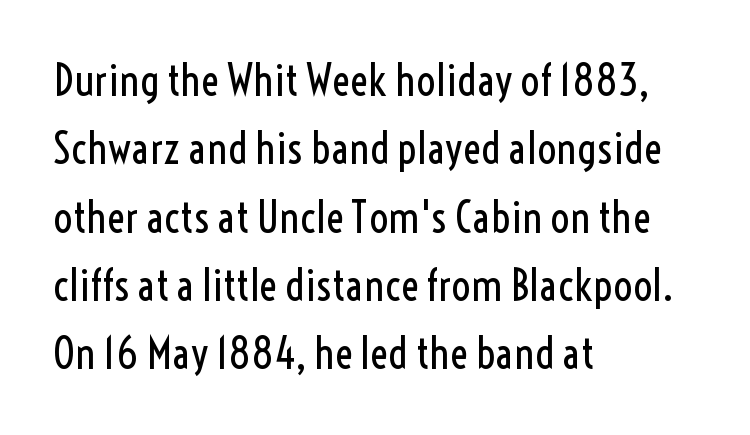
{"serif": "no", "italic": "no", "bold": "no", "weight": "regular", "width": "condensed", "x_height": "medium", "monospaced": "no", "underline": "no", "align": "left", "line_spacing": "normal", "line_spacing_ratio": 1.59, "letter_spacing": "normal", "letter_spacing_em": 0.0, "glyph_px": 43}
